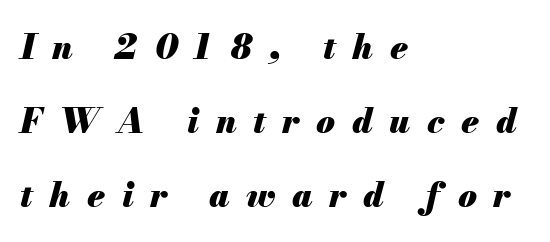
Q: Is the text bold? A: Yes.
Q: Is the text italic (slanted)? A: Yes, it leans right by about 13 degrees.
Q: Is the text underlined? A: No.
Q: How is the paragraph aligned? A: Left-aligned.
Q: Is the spacing between letters normal or unusually wide? A: Unusually wide.
Q: Is the spacing between lines tight, normal or loose? A: Loose.
Q: Width (condensed, normal, or wide)? A: Normal.
Q: Stroke contrast? A: Medium.
Q: x-height? A: Small.
Q: Monospaced? A: No.
